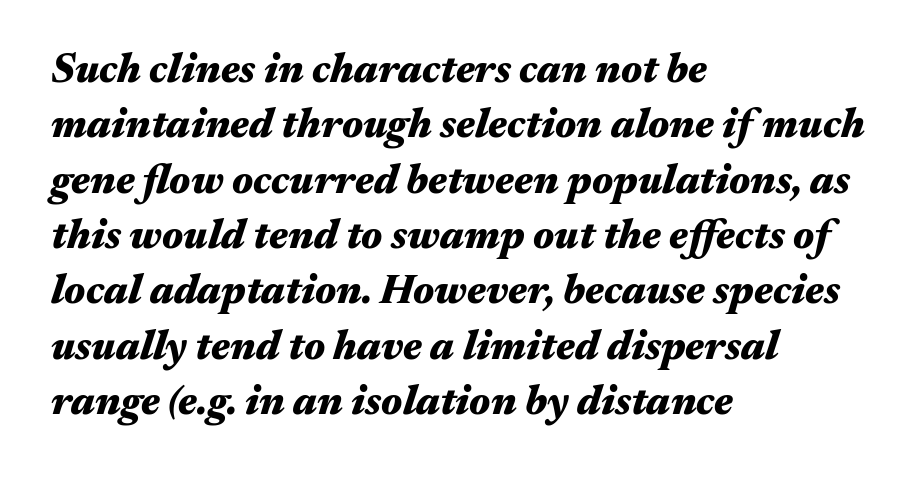
Observe the lean: these are italic letterforms. The words here are not underlined. Is the letter spacing exaggerated? No — it looks like the ordinary default. Typographic density is high because the face is bold. Compared with a centered layout, this one pins lines to the left instead.
